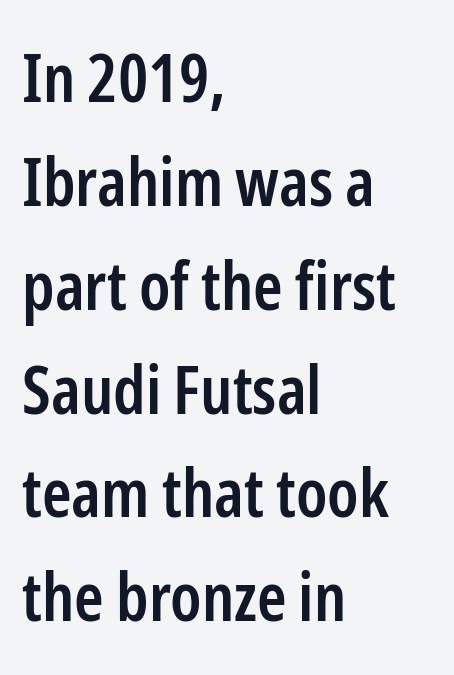
The face used here is proportionally spaced, like ordinary book or web type. Weight: semibold (demi). Type without underlining. Baseline-to-baseline distance is the conventional proportion of letter height. Do the letters lean? They stand straight. Typeset ragged right — the left edge is the straight one.
